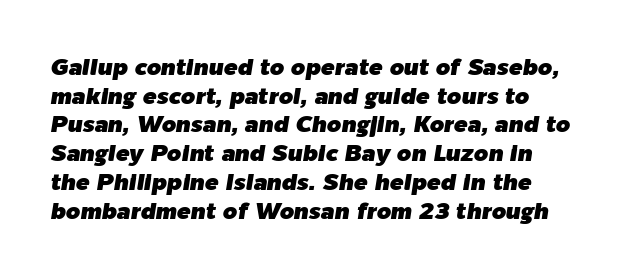
The rows are spaced the way most documents space them. Notice how the stems are inclined rather than vertical — that's the hallmark of italics. The glyphs are unaccompanied by any horizontal stroke below them. Default kerning and tracking; the words read as compact shapes.
